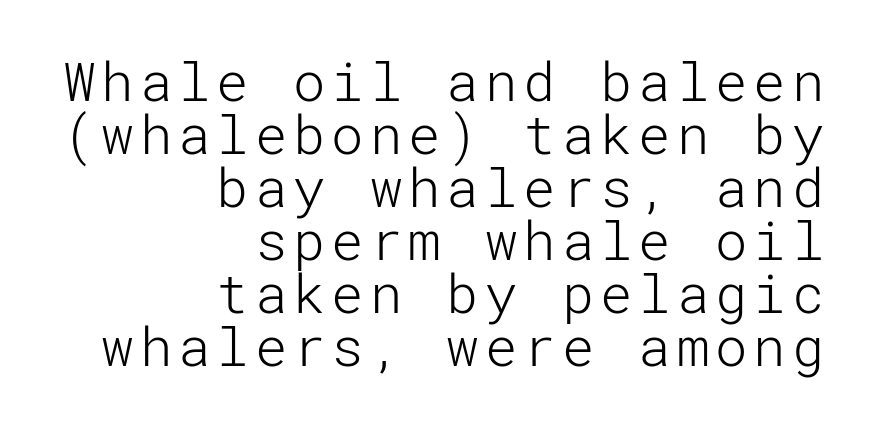
Which margin do the lines hug? The right one — the left edge is uneven. The font family rendered here belongs to the sans-serif group. On a weight scale, this lands at 450 or below. Quick note: not italic, upright.
